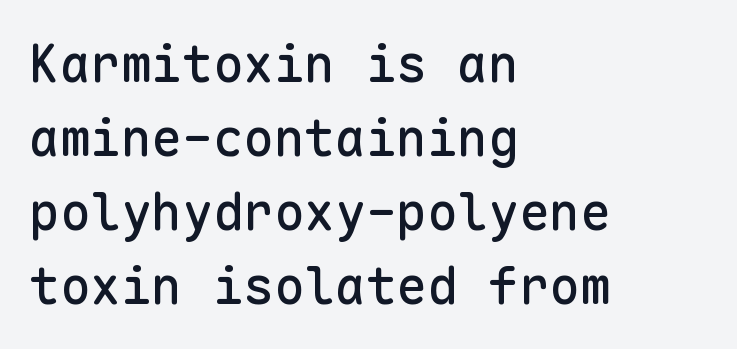
{"serif": "no", "italic": "no", "width": "normal", "stroke_contrast": "low", "x_height": "medium", "monospaced": "yes", "underline": "no", "align": "left", "line_spacing": "normal", "line_spacing_ratio": 1.45, "letter_spacing": "normal", "letter_spacing_em": 0.0, "glyph_px": 51}
